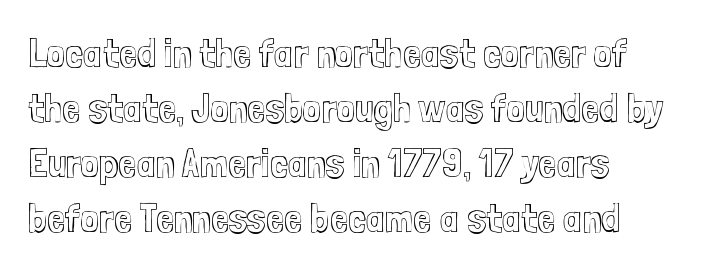
{"italic": "no", "width": "condensed", "x_height": "medium", "monospaced": "no", "underline": "no", "line_spacing": "normal", "line_spacing_ratio": 1.34, "letter_spacing": "normal", "letter_spacing_em": 0.0, "glyph_px": 41}
